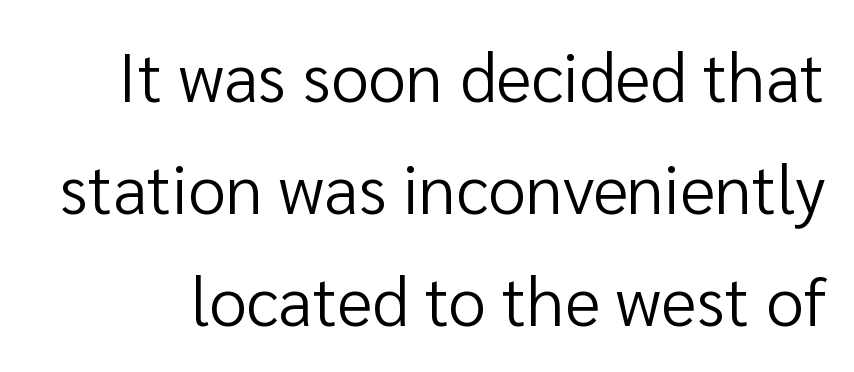
The image shows 68 px regular-weight sans-serif type, upright; set normal line spacing (1.65x), normal letter spacing, not underlined; low stroke contrast and a medium x-height.
